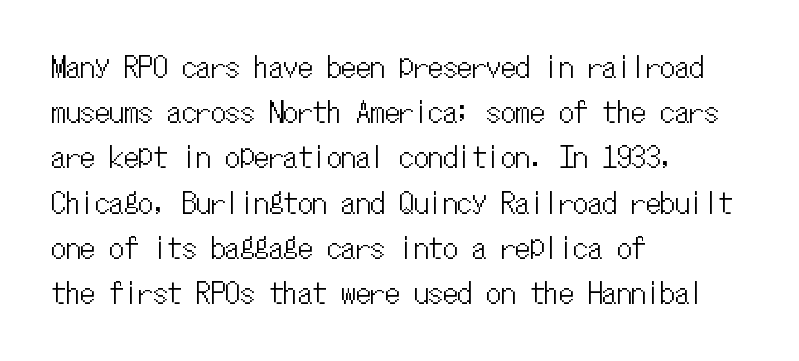
{"italic": "no", "width": "condensed", "stroke_contrast": "low", "x_height": "medium", "monospaced": "yes", "underline": "no", "align": "left", "line_spacing": "normal", "line_spacing_ratio": 1.56, "letter_spacing": "normal", "letter_spacing_em": 0.0, "glyph_px": 29}
